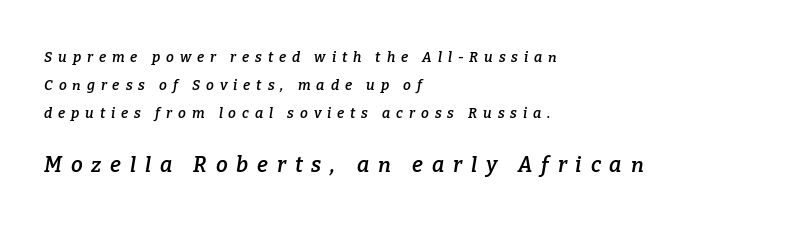
The image shows 21 px text type, italic (leaning right); set left-aligned, loose line spacing (2.01x), unusually wide letter spacing (+0.42 em), not underlined; the second (bottom) block is 1.5x larger.
